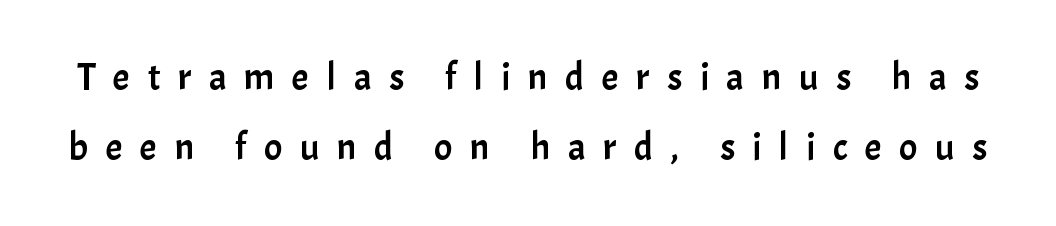
Q: Is the text italic (slanted)? A: No, it is upright.
Q: Is the typeface a serif or a sans-serif typeface? A: Sans-serif.
Q: Is the text underlined? A: No.
Q: Is the spacing between letters normal or unusually wide? A: Unusually wide.
Q: Width (condensed, normal, or wide)? A: Normal.
Q: Stroke contrast? A: Low.
Q: x-height? A: Medium.
Q: Monospaced? A: No.
